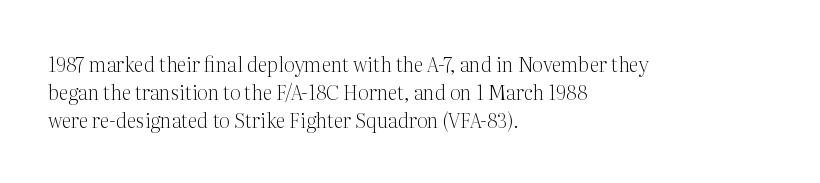
{"italic": "no", "bold": "no", "underline": "no", "align": "left", "line_spacing": "normal", "line_spacing_ratio": 1.4, "letter_spacing": "normal", "letter_spacing_em": 0.0, "glyph_px": 20}
